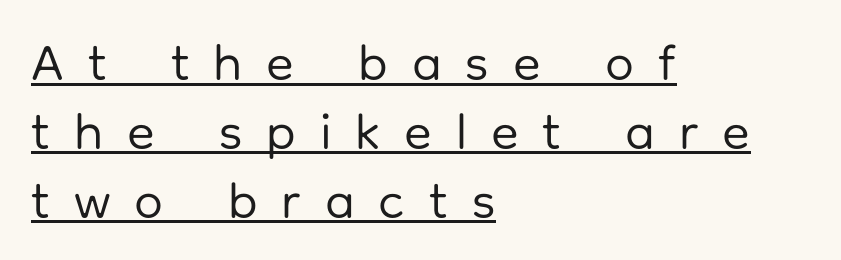
The image shows 51 px regular-weight sans-serif type, upright; set left-aligned, normal line spacing (1.35x), unusually wide letter spacing (+0.47 em), underlined; low stroke contrast and a medium x-height.
